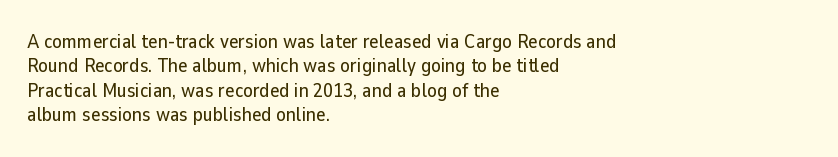
{"italic": "no", "underline": "no", "align": "left", "line_spacing_ratio": 1.22, "letter_spacing": "normal", "letter_spacing_em": 0.0, "glyph_px": 20}
